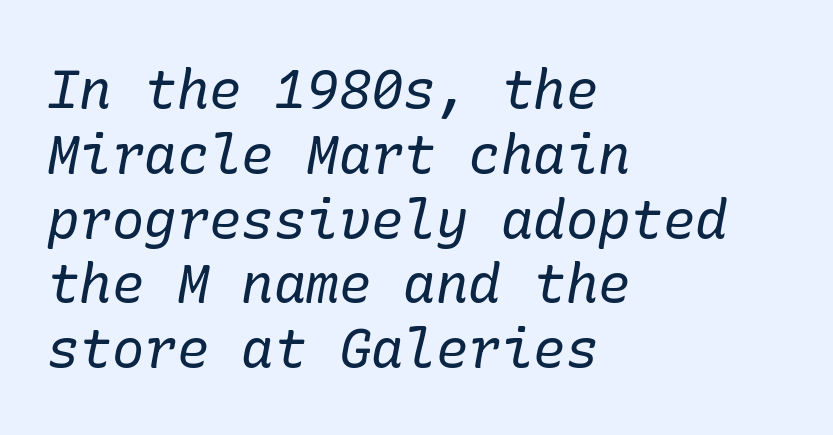
{"italic": "yes", "lean": "right", "slant_degrees": 10, "bold": "no", "weight": "regular", "width": "normal", "stroke_contrast": "low", "x_height": "medium", "underline": "no", "align": "left", "line_spacing_ratio": 1.2, "letter_spacing": "normal", "letter_spacing_em": 0.0, "glyph_px": 54}
